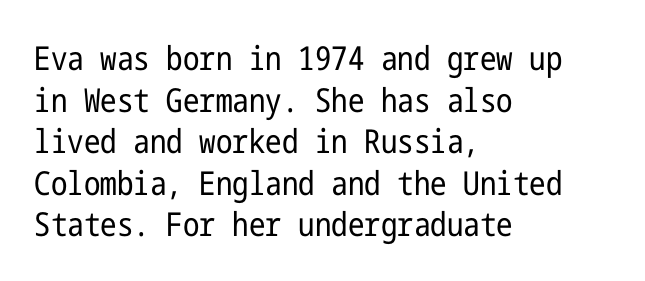
Q: Is the text bold? A: No.
Q: Is the text italic (slanted)? A: No, it is upright.
Q: Is the typeface a serif or a sans-serif typeface? A: Sans-serif.
Q: Is the text underlined? A: No.
Q: How is the paragraph aligned? A: Left-aligned.
Q: Is the spacing between letters normal or unusually wide? A: Normal.
Q: Is the spacing between lines tight, normal or loose? A: Normal.
Q: Width (condensed, normal, or wide)? A: Condensed.
Q: Stroke contrast? A: Low.
Q: x-height? A: Medium.
